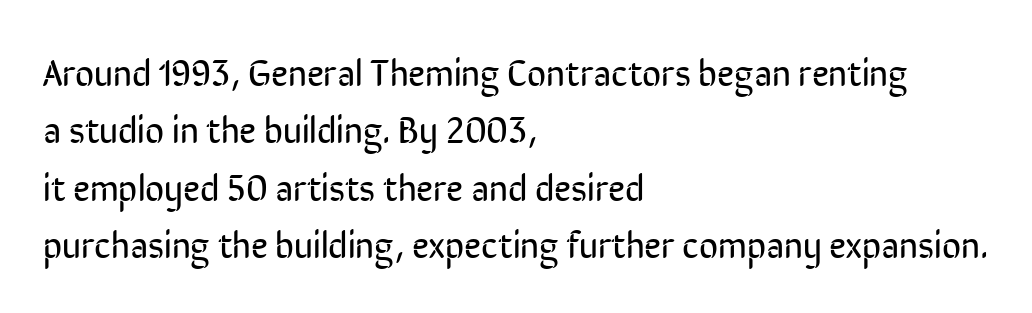
I'd call this a sans setting — the letters go barefoot. A clean baseline with only descenders dipping below it. How would I describe the line gaps? Plain and ordinary. Does the copy run flush right? No — it runs flush left. Is this a heavy cut? Hardly; it is regular or lighter. Default kerning and tracking; the words read as compact shapes.
